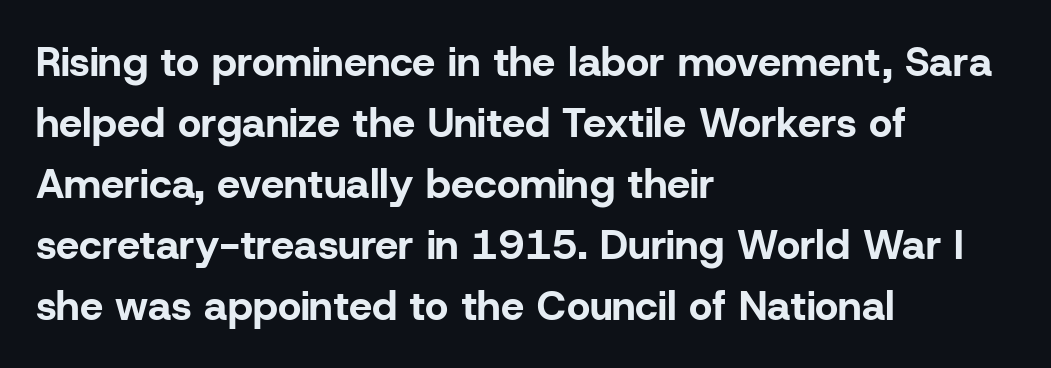
Q: Is the text bold? A: Yes.
Q: Is the text italic (slanted)? A: No, it is upright.
Q: Is the typeface a serif or a sans-serif typeface? A: Sans-serif.
Q: Is the text underlined? A: No.
Q: How is the paragraph aligned? A: Left-aligned.
Q: Is the spacing between letters normal or unusually wide? A: Normal.
Q: Is the spacing between lines tight, normal or loose? A: Normal.
Q: Width (condensed, normal, or wide)? A: Normal.
Q: Stroke contrast? A: Low.
Q: x-height? A: Medium.
Q: Monospaced? A: No.
